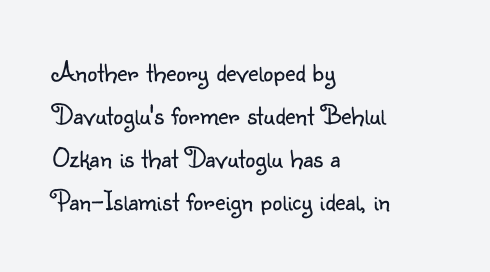
The image shows 28 px light sans-serif type, upright; set left-aligned, normal line spacing (1.53x), normal letter spacing, not underlined; low stroke contrast and a small x-height.
